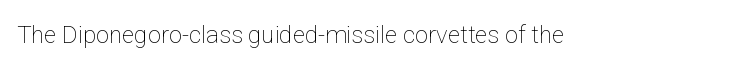
Q: Is the text bold? A: No.
Q: Is the text italic (slanted)? A: No, it is upright.
Q: Is the text underlined? A: No.
Q: Is the spacing between letters normal or unusually wide? A: Normal.
